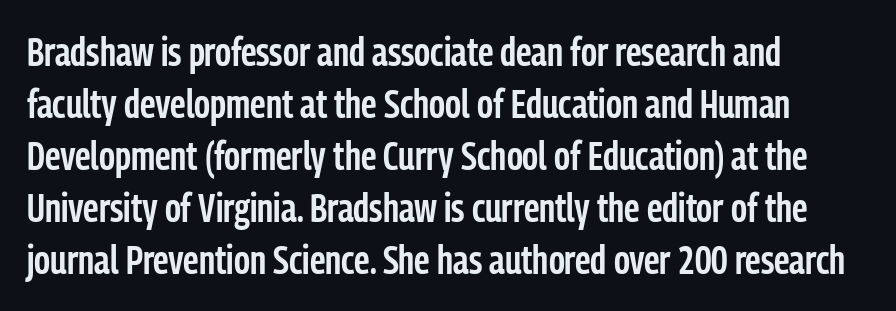
{"serif": "no", "italic": "no", "bold": "semi", "weight": "semibold", "width": "condensed", "stroke_contrast": "low", "x_height": "medium", "monospaced": "no", "underline": "no", "align": "left", "line_spacing": "normal", "line_spacing_ratio": 1.3, "letter_spacing": "normal", "letter_spacing_em": 0.0, "glyph_px": 40}
